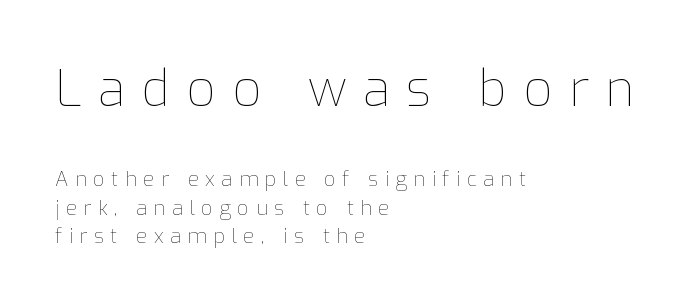
{"italic": "no", "bold": "no", "weight": "thin", "width": "normal", "stroke_contrast": "low", "x_height": "medium", "monospaced": "no", "underline": "no", "align": "left", "line_spacing": "normal", "line_spacing_ratio": 1.41, "letter_spacing": "wide", "letter_spacing_em": 0.33, "larger_block": "first", "size_ratio": 2.5, "glyph_px": 50}
